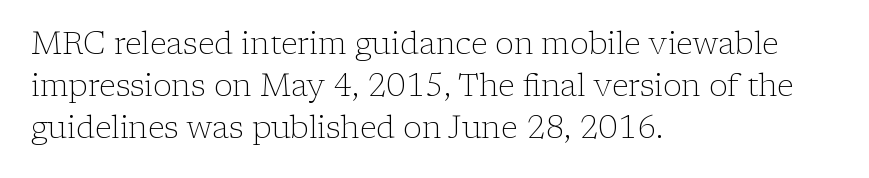
{"serif": "yes", "italic": "no", "bold": "no", "weight": "light", "width": "normal", "stroke_contrast": "low", "x_height": "medium", "monospaced": "no", "underline": "no", "align": "left", "line_spacing": "normal", "line_spacing_ratio": 1.35, "letter_spacing": "normal", "letter_spacing_em": 0.0, "glyph_px": 31}
